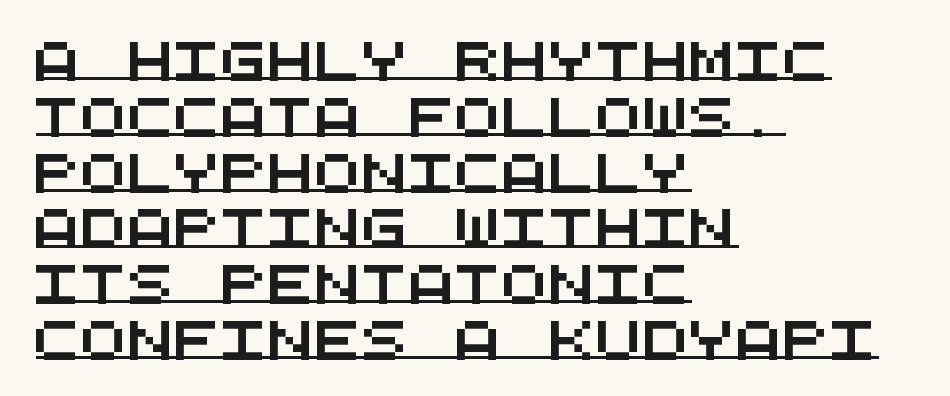
The image shows 39 px wide sans-serif type, monospaced; set left-aligned, normal line spacing (1.43x), normal letter spacing, underlined; medium stroke contrast and a large x-height.
